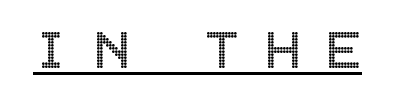
The image shows 67 px condensed type, upright; set unusually wide letter spacing (+0.37 em), underlined; a large x-height.
